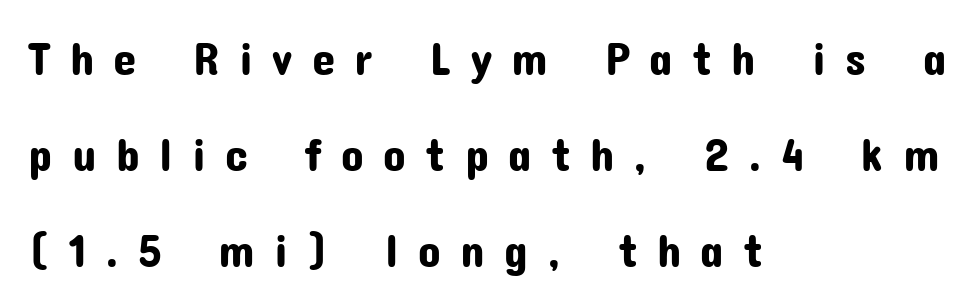
Letters rest on an invisible, unmarked baseline. Looks like regular typesetting: each glyph gets only the width it needs. The axis of the letterforms is exactly vertical. Are there feet on the stems? There aren't — it's a sans.
